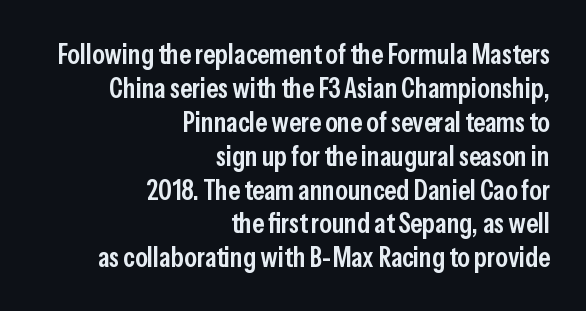
The image shows 28 px semibold, condensed sans-serif type, upright; set right-aligned, line spacing 1.21x, normal letter spacing, not underlined; low stroke contrast and a medium x-height.
